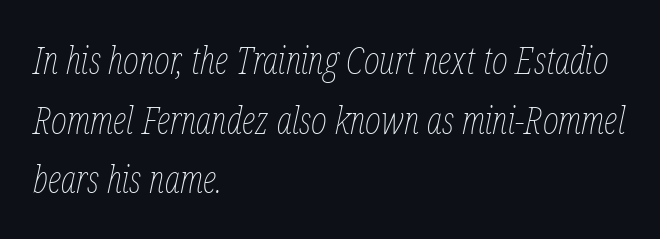
Here the designer chose a conventional face with non-uniform glyph widths. Nobody touched the tracking dial on this one. Short and long lines alike share a common starting point at left. Descenders are the only things crossing below the line. These lines were composed using italics. Weight: regular or lighter.
